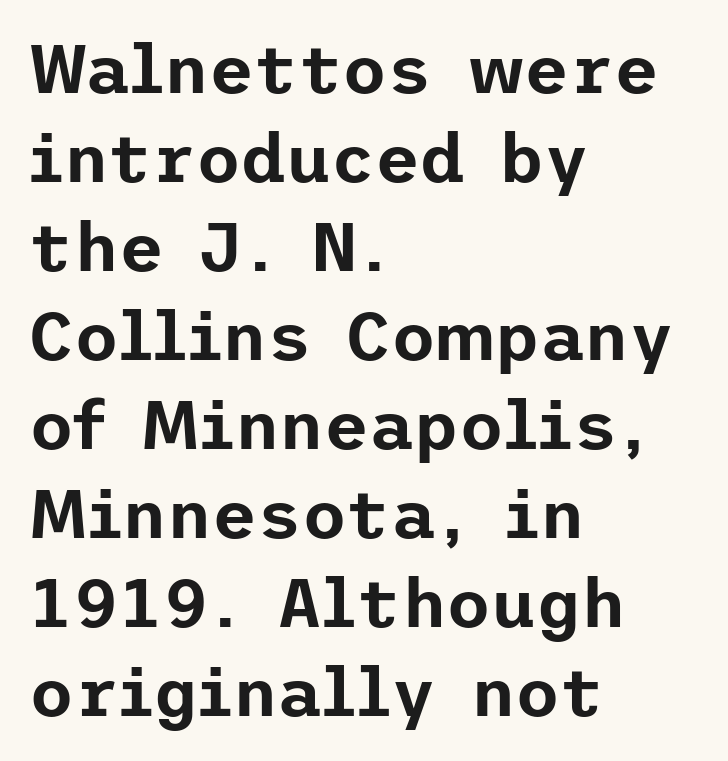
Do the letters lean? They stand straight. Anything drawn beneath the words? Only blank space. Notice how the passage keeps a crisp vertical edge on the left only. Notice how descenders clear the ascenders below comfortably — that's standard leading.
